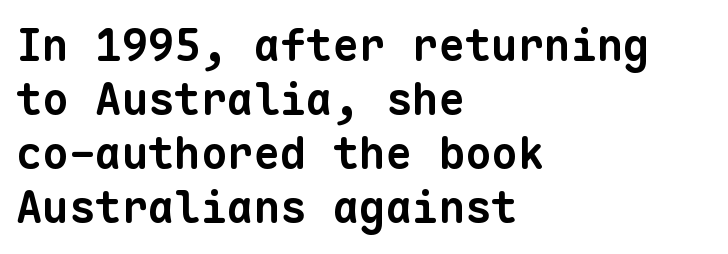
{"serif": "no", "bold": "yes", "weight": "bold", "width": "normal", "stroke_contrast": "low", "x_height": "medium", "monospaced": "yes", "underline": "no", "align": "left", "line_spacing_ratio": 1.23, "letter_spacing": "normal", "letter_spacing_em": 0.0, "glyph_px": 44}
